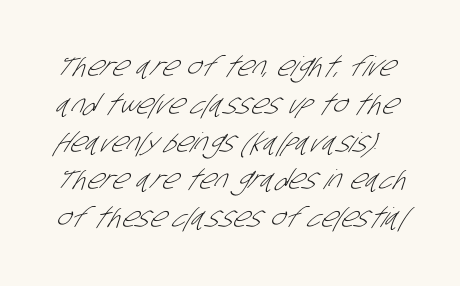
The image shows 27 px text type; set normal line spacing (1.4x), normal letter spacing, not underlined.
